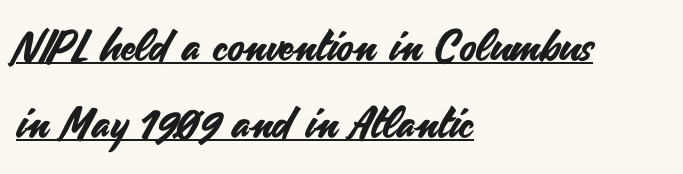
The image shows 43 px sans-serif type; set left-aligned, line spacing 1.79x, normal letter spacing, underlined; medium stroke contrast and a small x-height.
